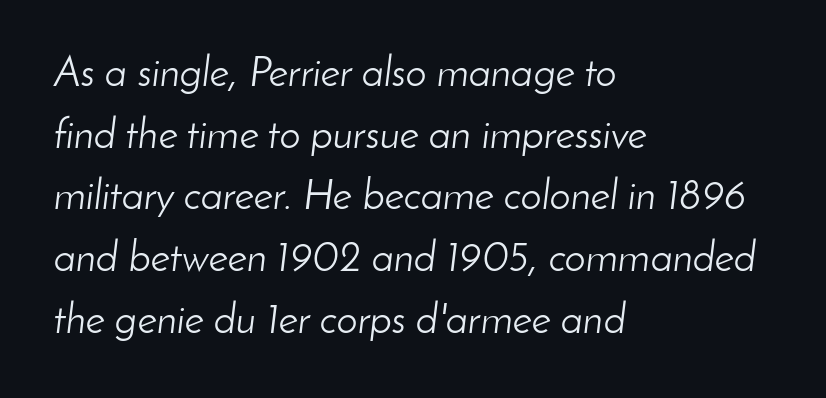
The image shows 42 px light type, italic (leaning right); set left-aligned, normal line spacing (1.47x), normal letter spacing, not underlined; low stroke contrast and a small x-height.
